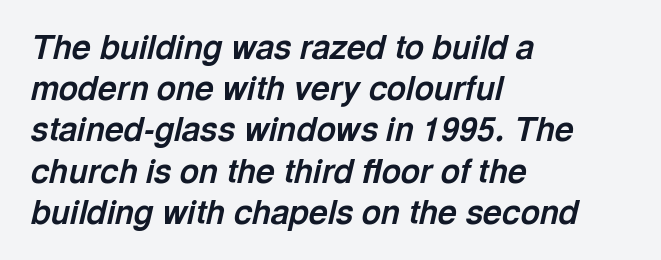
Line beginnings align vertically; line endings do not. Each letter keeps its own natural width here, so spacing adapts to shape. A typesetter would call this zero additional tracking. No word sits above an underline. A dark, heavy texture on the line: the type is bold. Honestly, the row spacing looks completely unremarkable.
